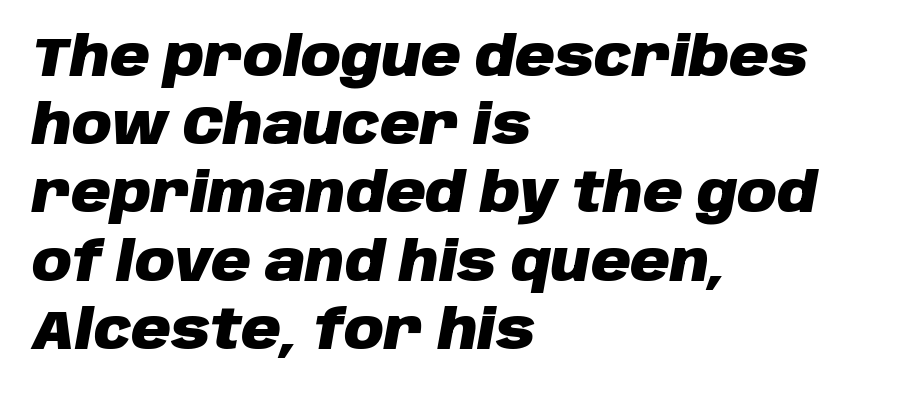
Q: Is the text bold? A: Yes.
Q: Is the text italic (slanted)? A: Yes, it leans right by about 10 degrees.
Q: Is the text underlined? A: No.
Q: How is the paragraph aligned? A: Left-aligned.
Q: Is the spacing between letters normal or unusually wide? A: Normal.
Q: Width (condensed, normal, or wide)? A: Normal.
Q: Stroke contrast? A: Low.
Q: x-height? A: Large.
Q: Monospaced? A: No.
